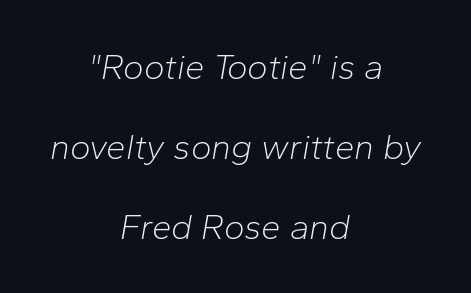
Letters rest on an invisible, unmarked baseline. These lines stand farther apart than default settings would place them. Leftover space on each line is divided equally before and after the words. The specimen reads as italic at a glance. The face looks like a standard text weight, possibly lighter. Between one letter and the next there's only the usual sliver of space.
